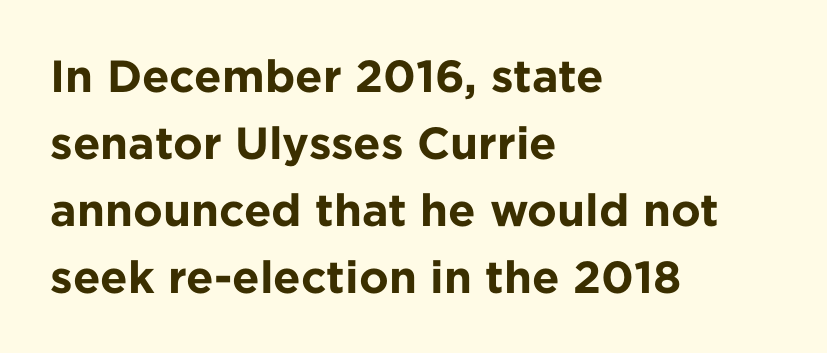
{"serif": "no", "italic": "no", "bold": "yes", "weight": "bold", "width": "normal", "stroke_contrast": "low", "x_height": "medium", "monospaced": "no", "underline": "no", "align": "left", "line_spacing": "normal", "line_spacing_ratio": 1.49, "letter_spacing": "normal", "letter_spacing_em": 0.0, "glyph_px": 45}
